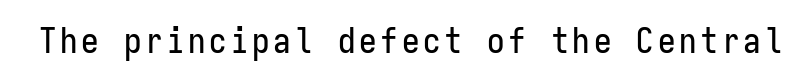
The image shows 35 px condensed sans-serif type, upright, monospaced; set not underlined; low stroke contrast and a medium x-height.
